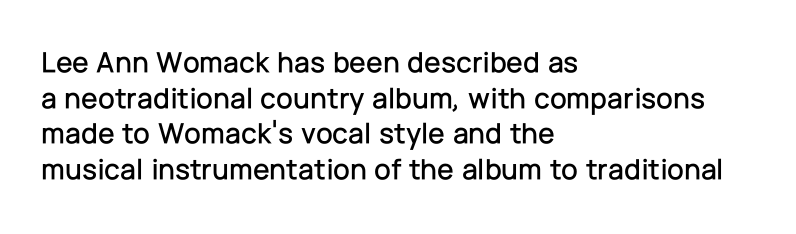
{"serif": "no", "italic": "no", "width": "normal", "stroke_contrast": "low", "x_height": "medium", "monospaced": "no", "underline": "no", "align": "left", "line_spacing_ratio": 1.19, "letter_spacing": "normal", "letter_spacing_em": 0.0, "glyph_px": 30}
